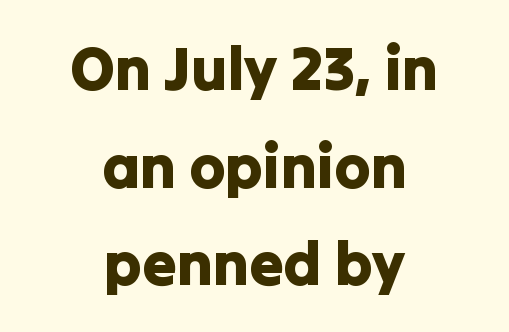
{"serif": "no", "italic": "no", "width": "normal", "stroke_contrast": "low", "x_height": "medium", "monospaced": "no", "underline": "no", "align": "center", "line_spacing": "normal", "line_spacing_ratio": 1.6, "letter_spacing": "normal", "letter_spacing_em": 0.0, "glyph_px": 61}
